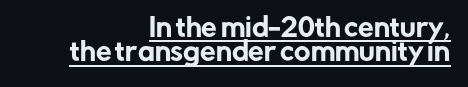
{"italic": "no", "underline": "yes", "align": "right", "line_spacing": "tight", "line_spacing_ratio": 0.97, "letter_spacing": "normal", "letter_spacing_em": 0.0, "glyph_px": 25}
